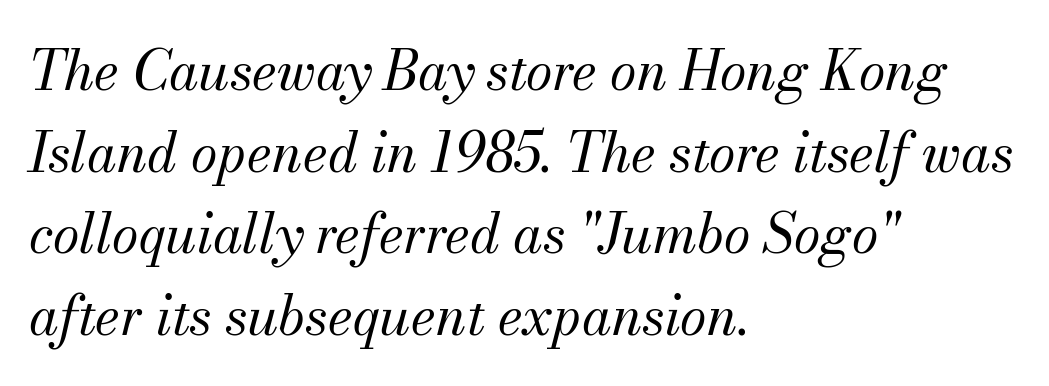
{"serif": "yes", "italic": "yes", "lean": "right", "slant_degrees": 13, "bold": "no", "weight": "regular", "width": "normal", "stroke_contrast": "medium", "x_height": "small", "monospaced": "no", "underline": "no", "align": "left", "line_spacing": "normal", "line_spacing_ratio": 1.51, "letter_spacing": "normal", "letter_spacing_em": 0.0, "glyph_px": 54}
